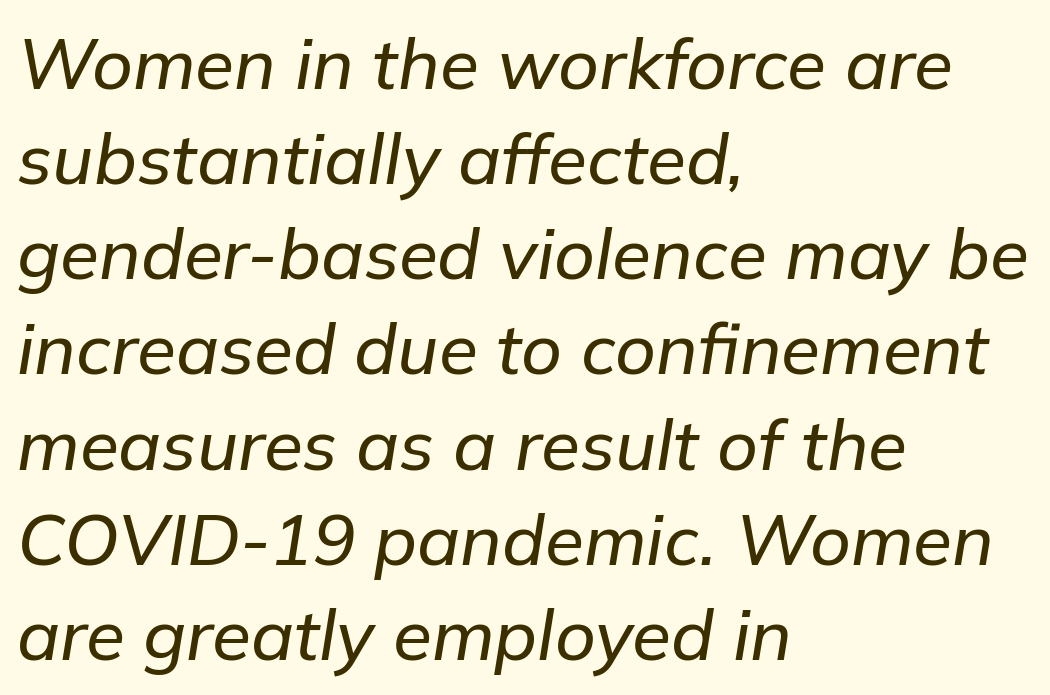
Each word holds together tightly as a unit, with standard inter-letter gaps. The typesetter chose a ragged-right arrangement here. Italic: yes, the glyphs are oblique. Proportional: the letters do not fall into vertical columns. How would I describe the line gaps? Plain and ordinary. Each row of text sits above clean, open space.
